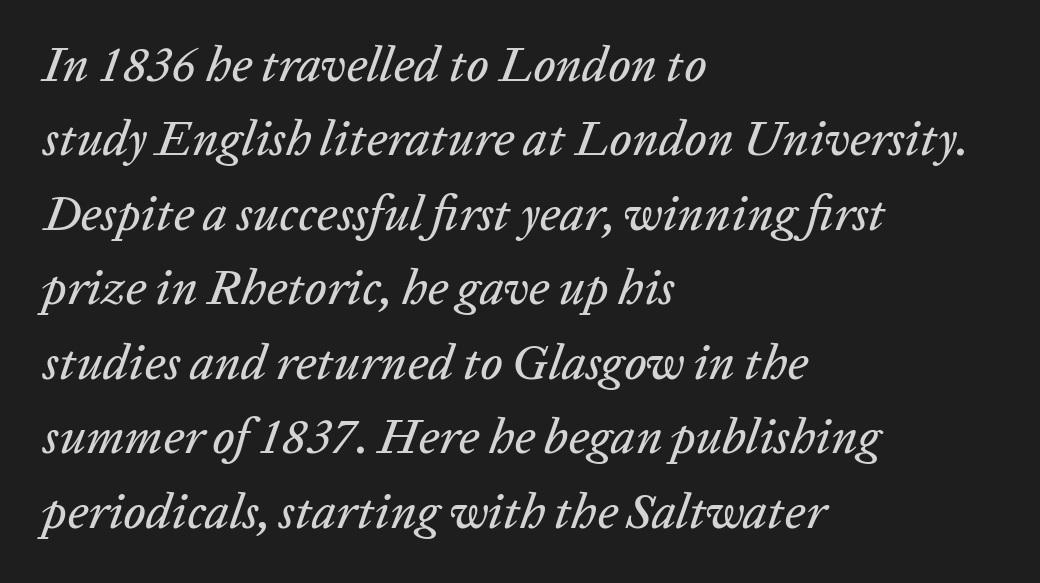
The image shows 49 px text type, italic (leaning right); set left-aligned, normal line spacing (1.52x), normal letter spacing, not underlined; low stroke contrast and a medium x-height.
